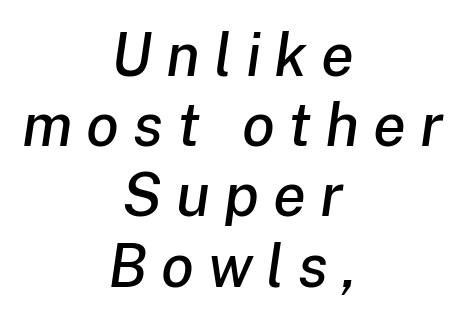
Note the varied advance widths — an 'i' is clearly narrower than an 'm'. Would a proofreader flag this as italicized? Yes. Look at the tracking — it's clearly loosened, letters drifting apart. Both edges are ragged and mirror each other, which tells us the setting is centered. Plain, unruled lines of type.
